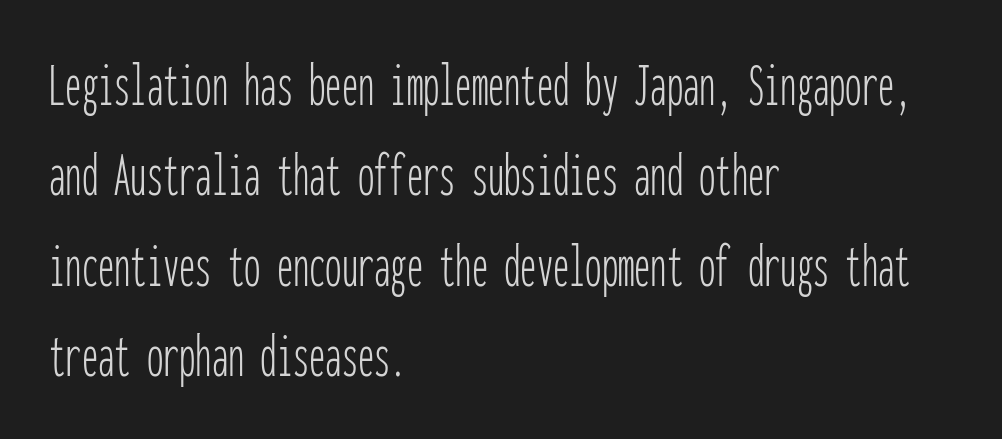
The image shows 65 px thin, condensed sans-serif type, upright, monospaced; set left-aligned, normal line spacing (1.39x), normal letter spacing, not underlined; low stroke contrast and a medium x-height.
